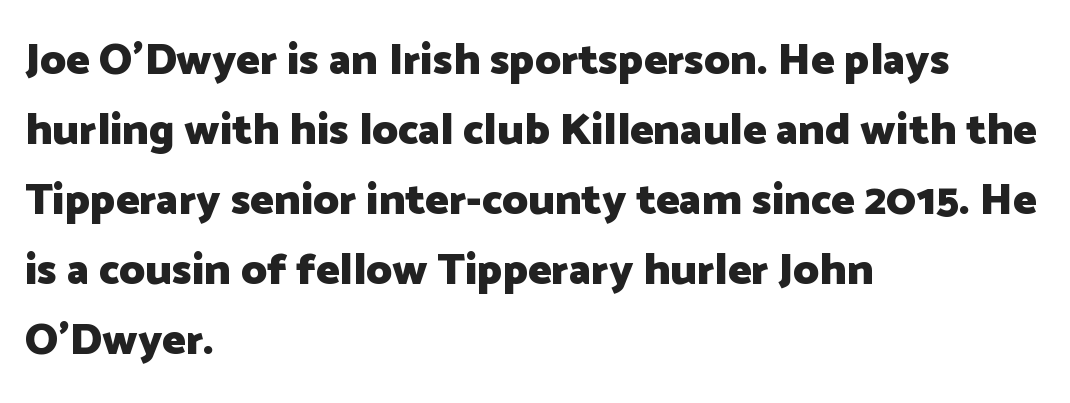
The image shows 44 px heavy sans-serif type, upright; set left-aligned, normal line spacing (1.59x), normal letter spacing, not underlined; low stroke contrast and a medium x-height.
